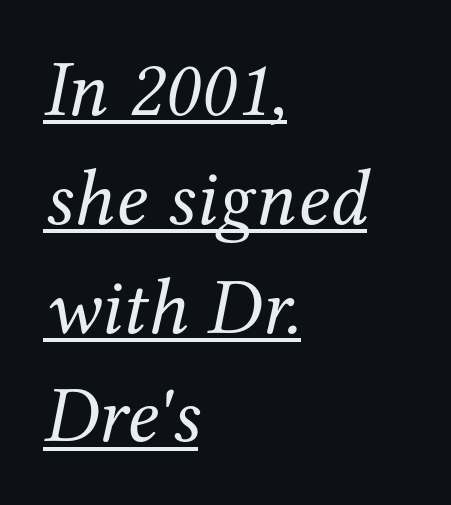
The image shows 80 px regular-weight serif type, italic (leaning right); set left-aligned, normal line spacing (1.36x), normal letter spacing, underlined; medium stroke contrast and a medium x-height.
